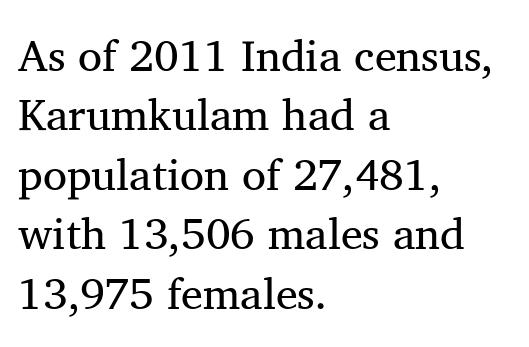
Q: Is the text bold? A: No.
Q: Is the text italic (slanted)? A: No, it is upright.
Q: Is the typeface a serif or a sans-serif typeface? A: Serif.
Q: Is the text underlined? A: No.
Q: How is the paragraph aligned? A: Left-aligned.
Q: Is the spacing between letters normal or unusually wide? A: Normal.
Q: Is the spacing between lines tight, normal or loose? A: Normal.
Q: Width (condensed, normal, or wide)? A: Normal.
Q: Stroke contrast? A: Medium.
Q: x-height? A: Medium.
Q: Monospaced? A: No.
